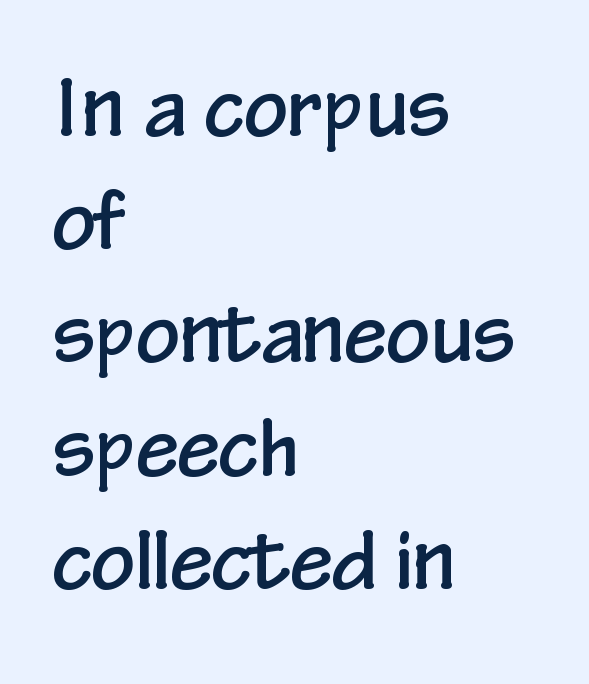
The image shows 77 px condensed sans-serif type, upright; set left-aligned, normal line spacing (1.47x), normal letter spacing, not underlined; low stroke contrast and a medium x-height.
